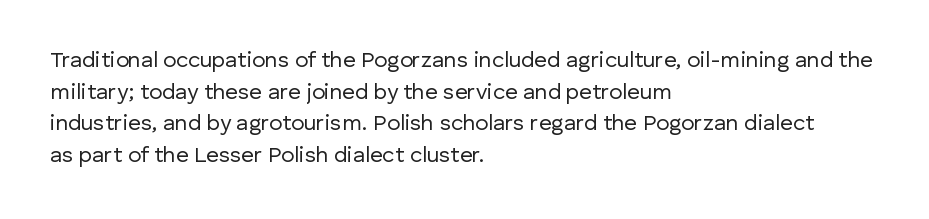
Ordinary non-slanted type is in use. Whoever set this chose a conventional vertical rhythm. Nothing unusual about the tracking: characters are spaced as the font intends. Every row of glyphs begins at an identical x-position on the left.
